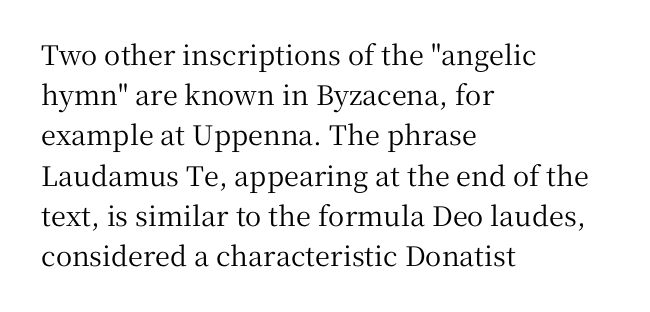
Summary of vertical rhythm: regular, with standard interline spacing. No italicization has been applied; the sample stays upright. One-word summary of the alignment: left. The line texture is even and compact thanks to regular tracking. The space directly below the letters is spotless.
